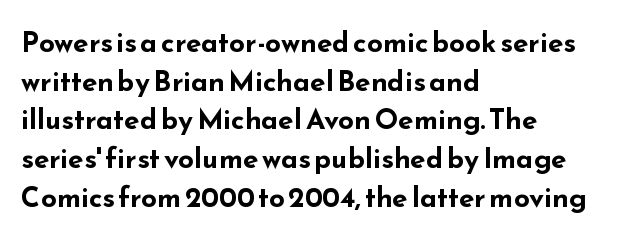
{"serif": "no", "italic": "no", "bold": "yes", "weight": "bold", "width": "wide", "stroke_contrast": "low", "x_height": "small", "monospaced": "no", "underline": "no", "align": "left", "line_spacing": "normal", "line_spacing_ratio": 1.38, "letter_spacing": "normal", "letter_spacing_em": 0.0, "glyph_px": 28}
